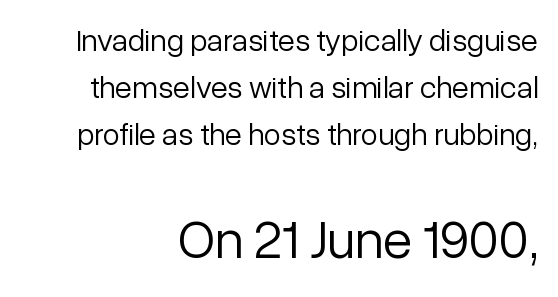
{"serif": "no", "italic": "no", "bold": "no", "weight": "light", "width": "normal", "stroke_contrast": "low", "x_height": "medium", "monospaced": "no", "underline": "no", "align": "right", "line_spacing": "normal", "line_spacing_ratio": 1.51, "letter_spacing": "normal", "letter_spacing_em": 0.0, "larger_block": "second", "size_ratio": 1.74, "glyph_px": 54}
